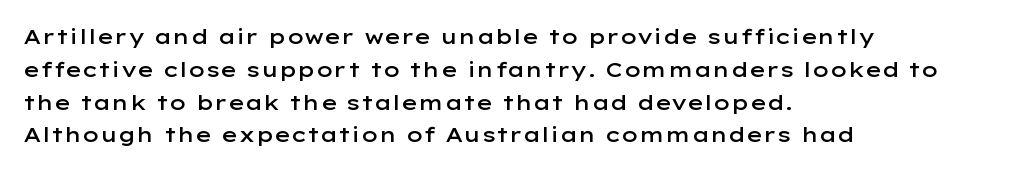
Q: Is the text bold? A: Semi-bold.
Q: Is the text italic (slanted)? A: No, it is upright.
Q: Is the text underlined? A: No.
Q: How is the paragraph aligned? A: Left-aligned.
Q: Is the spacing between letters normal or unusually wide? A: Normal.
Q: Is the spacing between lines tight, normal or loose? A: Normal.
